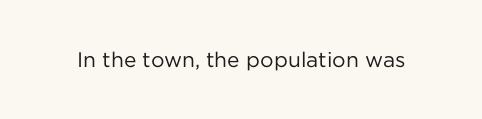
Q: Is the text bold? A: No.
Q: Is the text italic (slanted)? A: No, it is upright.
Q: Is the text underlined? A: No.
Q: Is the spacing between letters normal or unusually wide? A: Normal.
